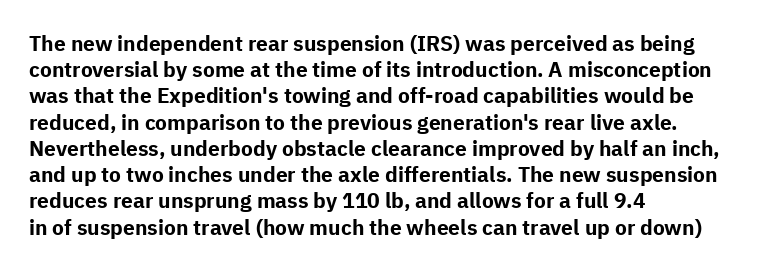
Q: Is the text bold? A: Yes.
Q: Is the text italic (slanted)? A: No, it is upright.
Q: Is the text underlined? A: No.
Q: How is the paragraph aligned? A: Left-aligned.
Q: Is the spacing between letters normal or unusually wide? A: Normal.
Q: Is the spacing between lines tight, normal or loose? A: Normal.
